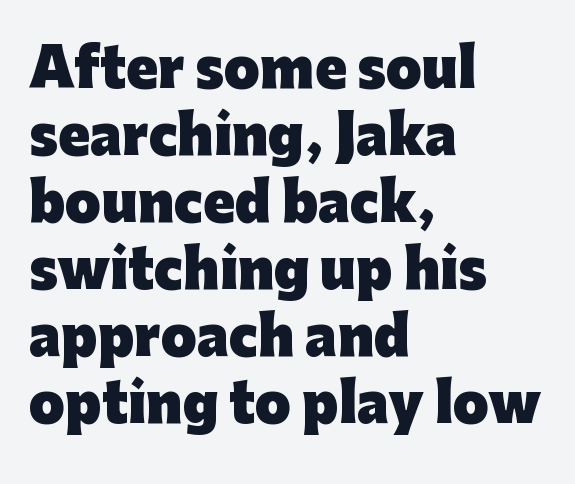
Q: Is the text bold? A: Yes.
Q: Is the text italic (slanted)? A: No, it is upright.
Q: Is the typeface a serif or a sans-serif typeface? A: Sans-serif.
Q: Is the text underlined? A: No.
Q: How is the paragraph aligned? A: Left-aligned.
Q: Is the spacing between letters normal or unusually wide? A: Normal.
Q: Is the spacing between lines tight, normal or loose? A: Normal.
Q: Width (condensed, normal, or wide)? A: Normal.
Q: Stroke contrast? A: Low.
Q: x-height? A: Medium.
Q: Monospaced? A: No.
